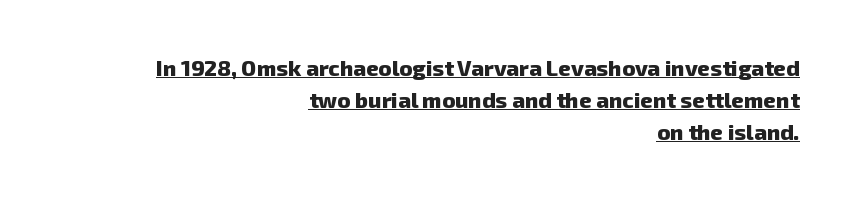
Q: Is the text bold? A: Yes.
Q: Is the text underlined? A: Yes.
Q: How is the paragraph aligned? A: Right-aligned.
Q: Is the spacing between letters normal or unusually wide? A: Normal.
Q: Is the spacing between lines tight, normal or loose? A: Normal.
